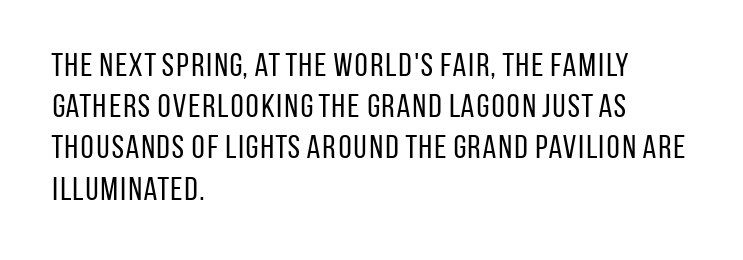
Q: Is the text bold? A: No.
Q: Is the text italic (slanted)? A: No, it is upright.
Q: Is the typeface a serif or a sans-serif typeface? A: Sans-serif.
Q: Is the text underlined? A: No.
Q: How is the paragraph aligned? A: Left-aligned.
Q: Is the spacing between letters normal or unusually wide? A: Normal.
Q: Is the spacing between lines tight, normal or loose? A: Normal.
Q: Width (condensed, normal, or wide)? A: Condensed.
Q: Stroke contrast? A: Low.
Q: x-height? A: Large.
Q: Monospaced? A: No.
